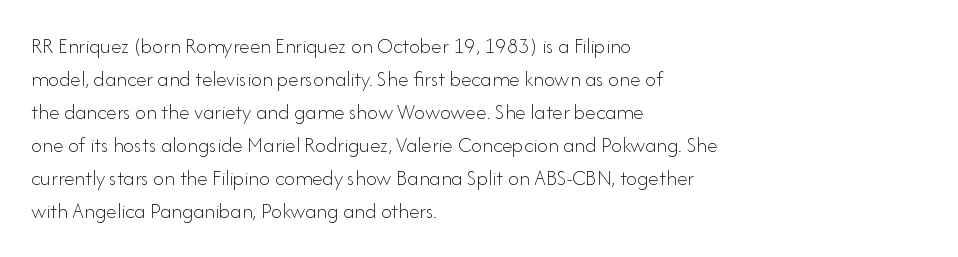
Q: Is the text bold? A: No.
Q: Is the text italic (slanted)? A: No, it is upright.
Q: Is the text underlined? A: No.
Q: How is the paragraph aligned? A: Left-aligned.
Q: Is the spacing between letters normal or unusually wide? A: Normal.
Q: Is the spacing between lines tight, normal or loose? A: Normal.
